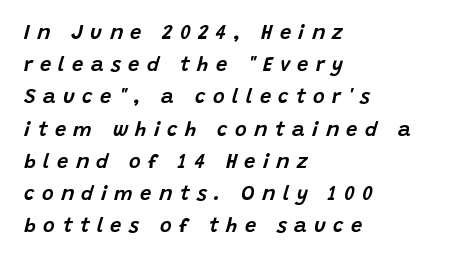
{"italic": "yes", "lean": "right", "slant_degrees": 15, "underline": "no", "align": "left", "line_spacing": "normal", "line_spacing_ratio": 1.61, "letter_spacing": "wide", "letter_spacing_em": 0.37, "glyph_px": 20}
